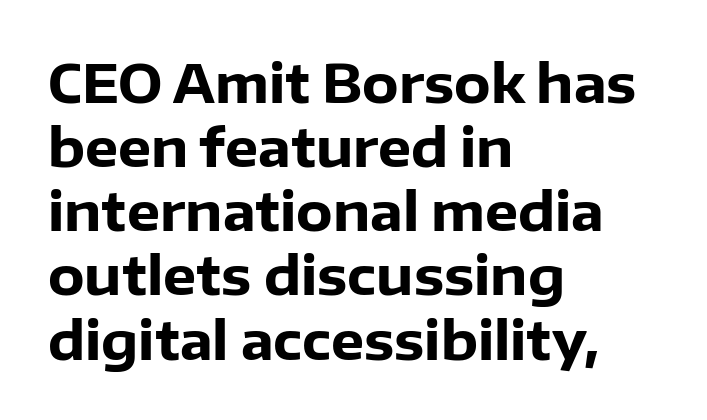
It's the straight-up-and-down kind of type. Strokes here are thick enough to call this a true bold. Typographically, this falls in the sans-serif category. Spacing verdict: proportional, widths tailored to each character. The specimen omits any rule beneath the text block's lines. The rag falls on the right side of this text block.
